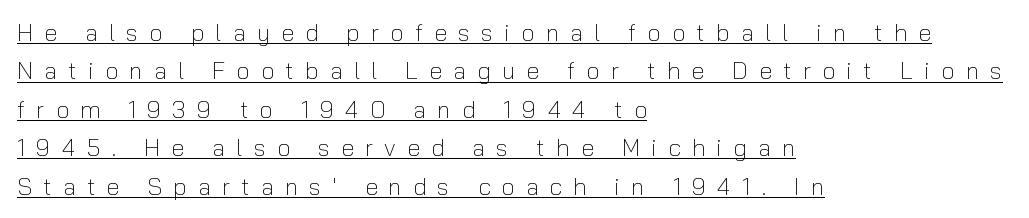
Q: Is the text bold? A: No.
Q: Is the text italic (slanted)? A: No, it is upright.
Q: Is the text underlined? A: Yes.
Q: How is the paragraph aligned? A: Left-aligned.
Q: Is the spacing between letters normal or unusually wide? A: Unusually wide.
Q: Is the spacing between lines tight, normal or loose? A: Normal.
